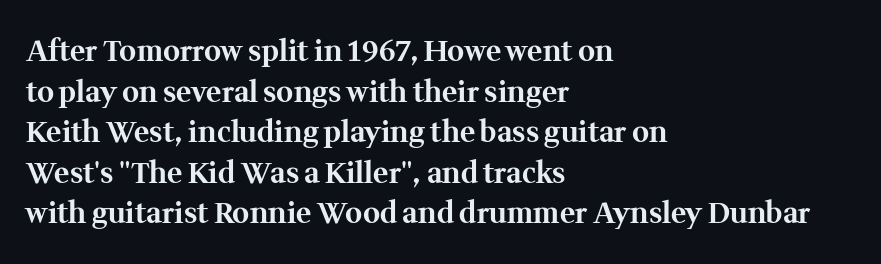
{"serif": "yes", "italic": "no", "bold": "yes", "weight": "bold", "width": "normal", "stroke_contrast": "medium", "x_height": "medium", "monospaced": "no", "underline": "no", "align": "left", "line_spacing": "normal", "line_spacing_ratio": 1.4, "letter_spacing": "normal", "letter_spacing_em": 0.0, "glyph_px": 29}
